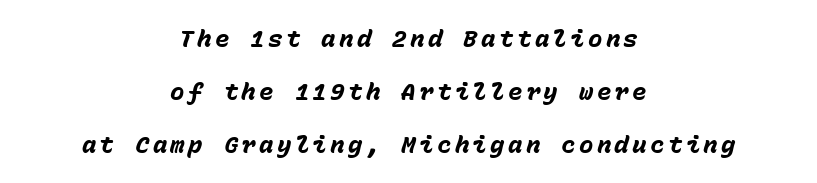
{"italic": "yes", "lean": "right", "slant_degrees": 15, "bold": "yes", "underline": "no", "align": "center", "line_spacing": "loose", "line_spacing_ratio": 2.2, "glyph_px": 24}
